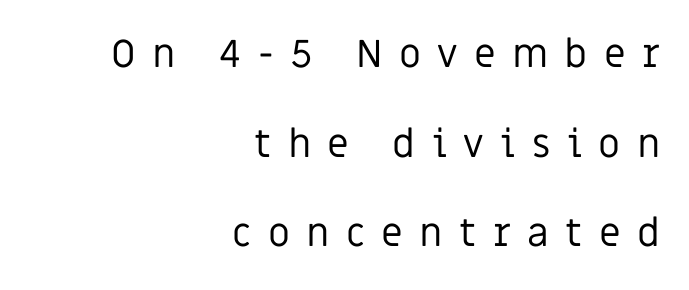
Think of a printed novel: that variable character pitch is what you see here. These lines have a slow, spaced-out rhythm from letter to letter. Type without underlining. Is the stroke heavy? The answer is a plain regular-or-lighter.
